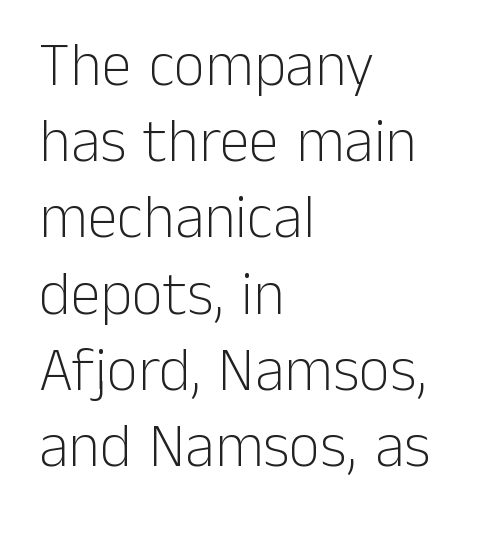
Q: Is the text bold? A: No.
Q: Is the text italic (slanted)? A: No, it is upright.
Q: Is the typeface a serif or a sans-serif typeface? A: Sans-serif.
Q: Is the text underlined? A: No.
Q: How is the paragraph aligned? A: Left-aligned.
Q: Is the spacing between letters normal or unusually wide? A: Normal.
Q: Is the spacing between lines tight, normal or loose? A: Normal.
Q: Width (condensed, normal, or wide)? A: Normal.
Q: Stroke contrast? A: Low.
Q: x-height? A: Medium.
Q: Monospaced? A: No.
